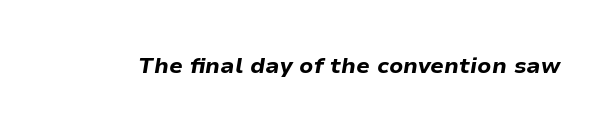
The image shows 22 px bold type, italic (leaning right); set normal letter spacing, not underlined.
